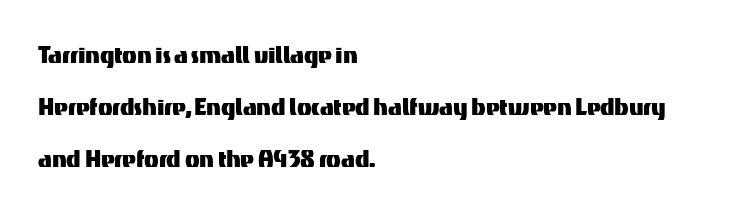
Q: Is the text italic (slanted)? A: No, it is upright.
Q: Is the typeface a serif or a sans-serif typeface? A: Sans-serif.
Q: Is the text underlined? A: No.
Q: How is the paragraph aligned? A: Left-aligned.
Q: Is the spacing between letters normal or unusually wide? A: Normal.
Q: Width (condensed, normal, or wide)? A: Normal.
Q: Stroke contrast? A: Medium.
Q: x-height? A: Medium.
Q: Monospaced? A: No.
